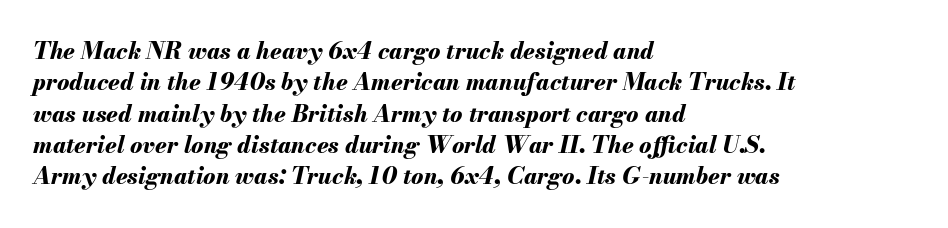
The image shows 23 px bold type, italic (leaning right); set left-aligned, normal line spacing (1.36x), normal letter spacing, not underlined.
